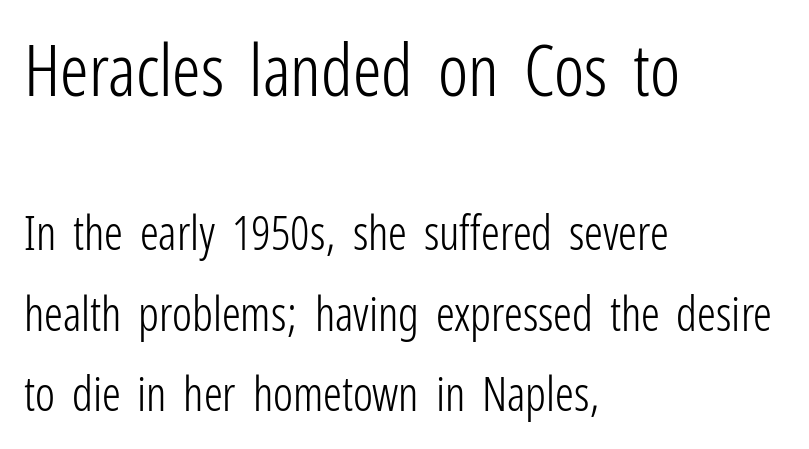
{"serif": "no", "italic": "no", "bold": "no", "weight": "light", "width": "condensed", "stroke_contrast": "low", "x_height": "medium", "monospaced": "no", "underline": "no", "align": "left", "line_spacing_ratio": 1.71, "letter_spacing": "normal", "letter_spacing_em": 0.0, "larger_block": "first", "size_ratio": 1.51, "glyph_px": 71}
